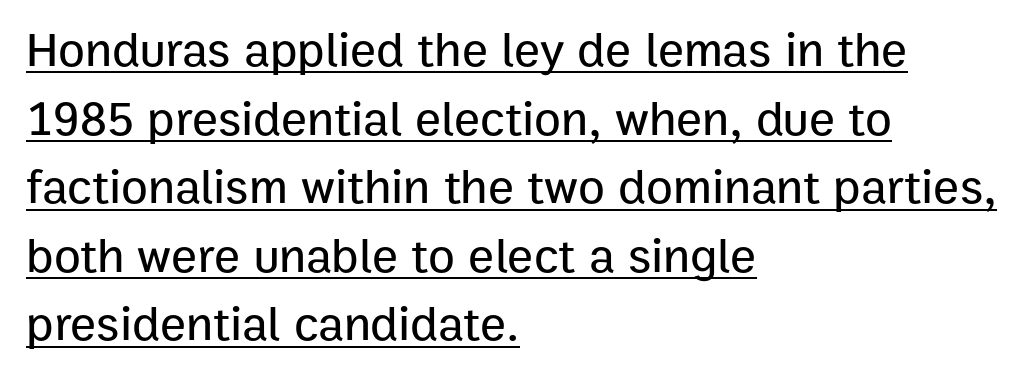
{"serif": "no", "italic": "no", "width": "normal", "stroke_contrast": "low", "x_height": "medium", "monospaced": "no", "underline": "yes", "align": "left", "line_spacing": "normal", "line_spacing_ratio": 1.4, "letter_spacing": "normal", "letter_spacing_em": 0.0, "glyph_px": 49}
